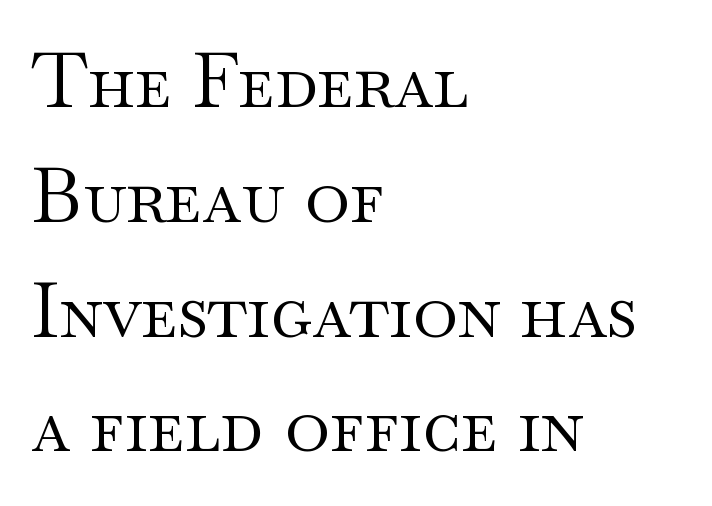
Q: Is the text bold? A: No.
Q: Is the text italic (slanted)? A: No, it is upright.
Q: Is the typeface a serif or a sans-serif typeface? A: Serif.
Q: Is the text underlined? A: No.
Q: How is the paragraph aligned? A: Left-aligned.
Q: Is the spacing between letters normal or unusually wide? A: Normal.
Q: Is the spacing between lines tight, normal or loose? A: Normal.
Q: Width (condensed, normal, or wide)? A: Wide.
Q: Stroke contrast? A: Medium.
Q: x-height? A: Small.
Q: Monospaced? A: No.
